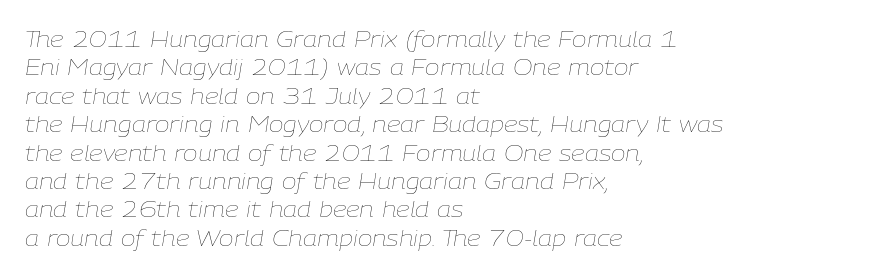
{"italic": "yes", "lean": "right", "slant_degrees": 9, "bold": "no", "underline": "no", "align": "left", "line_spacing": "normal", "line_spacing_ratio": 1.29, "letter_spacing": "normal", "letter_spacing_em": 0.0, "glyph_px": 22}
